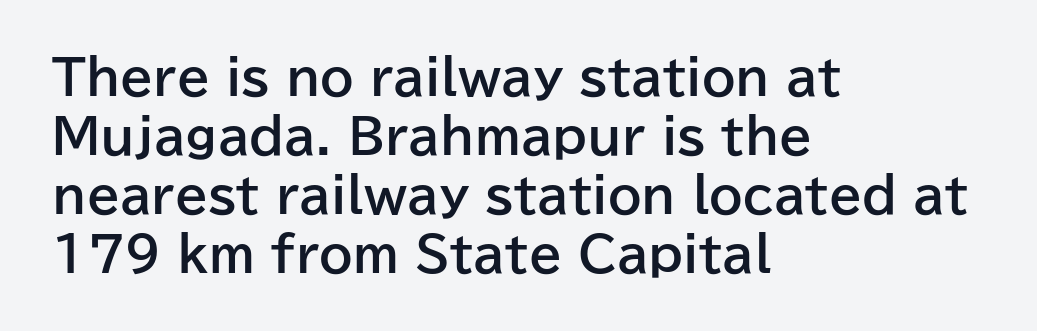
To sum up the face: it is a sans, with no serifs. Every row of glyphs begins at an identical x-position on the left. The line texture is even and compact thanks to regular tracking. Summary of weight: heavy, a full bold.
